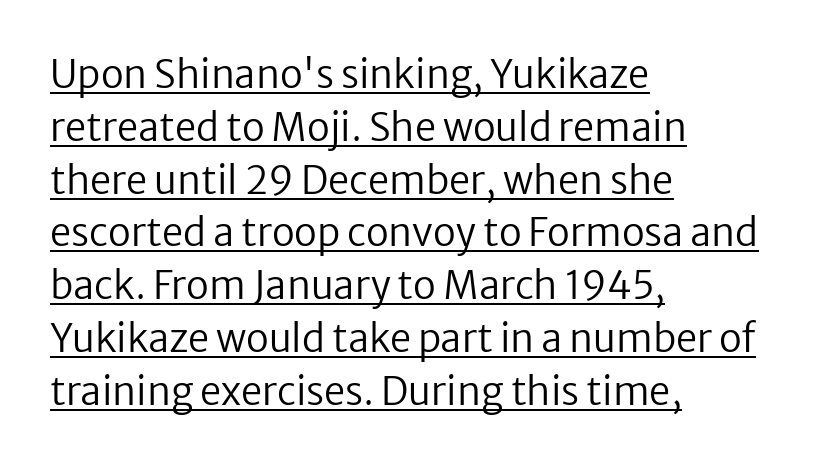
The image shows 38 px regular-weight sans-serif type, upright; set left-aligned, normal line spacing (1.39x), normal letter spacing, underlined; low stroke contrast and a medium x-height.
